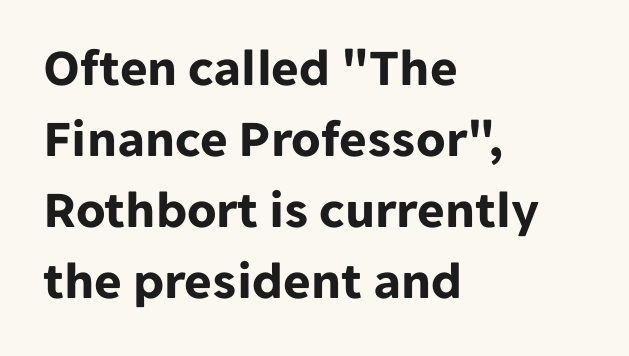
{"serif": "no", "italic": "no", "bold": "yes", "weight": "bold", "width": "normal", "stroke_contrast": "low", "x_height": "medium", "monospaced": "no", "underline": "no", "align": "left", "line_spacing": "normal", "line_spacing_ratio": 1.34, "letter_spacing": "normal", "letter_spacing_em": 0.0, "glyph_px": 53}
